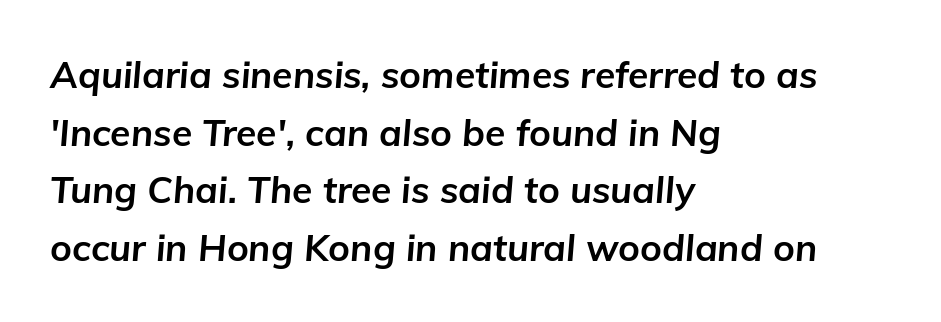
{"italic": "yes", "lean": "right", "slant_degrees": 5, "bold": "yes", "weight": "bold", "width": "normal", "stroke_contrast": "low", "x_height": "medium", "monospaced": "no", "underline": "no", "align": "left", "line_spacing": "normal", "line_spacing_ratio": 1.56, "letter_spacing": "normal", "letter_spacing_em": 0.0, "glyph_px": 37}
